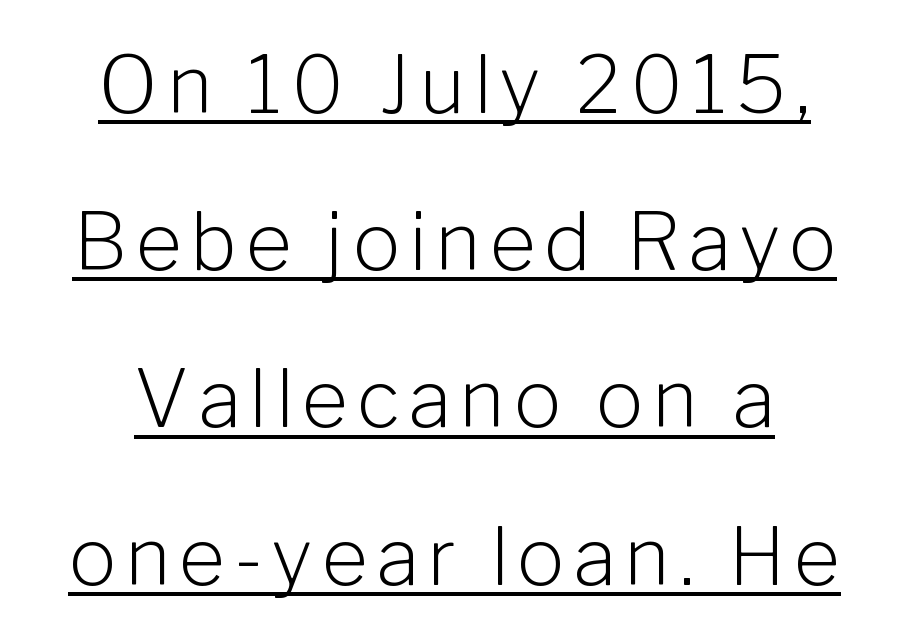
{"serif": "no", "italic": "no", "bold": "no", "weight": "light", "width": "normal", "stroke_contrast": "low", "x_height": "medium", "monospaced": "no", "underline": "yes", "line_spacing": "loose", "line_spacing_ratio": 1.99, "glyph_px": 79}
